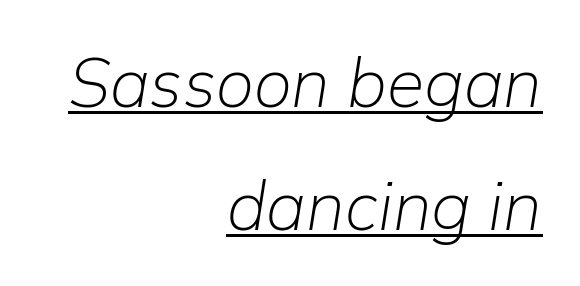
The image shows 68 px light type, italic (leaning right); set right-aligned, line spacing 1.81x, normal letter spacing, underlined; low stroke contrast and a medium x-height.
